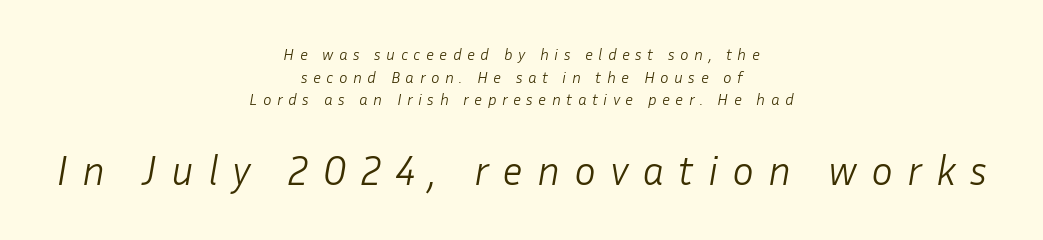
The image shows 41 px light type, italic (leaning right); set centered, normal line spacing (1.41x), unusually wide letter spacing (+0.34 em), not underlined; the second (bottom) block is 2.56x larger; low stroke contrast and a medium x-height.
